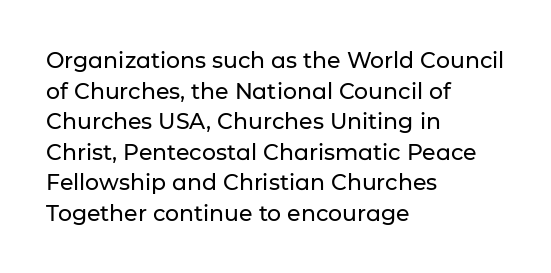
Q: Is the text italic (slanted)? A: No, it is upright.
Q: Is the text underlined? A: No.
Q: How is the paragraph aligned? A: Left-aligned.
Q: Is the spacing between letters normal or unusually wide? A: Normal.
Q: Is the spacing between lines tight, normal or loose? A: Normal.
